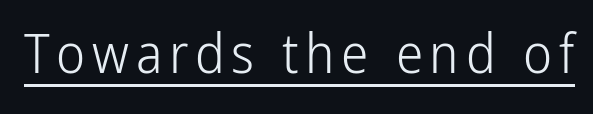
The letters advance in unequal steps, a hallmark of proportional type. Vertical stems look standard width or narrower in stroke. The letters carry no serifs — their stems end cleanly without finishing strokes. Notice how a bar underscores the lettering throughout.
